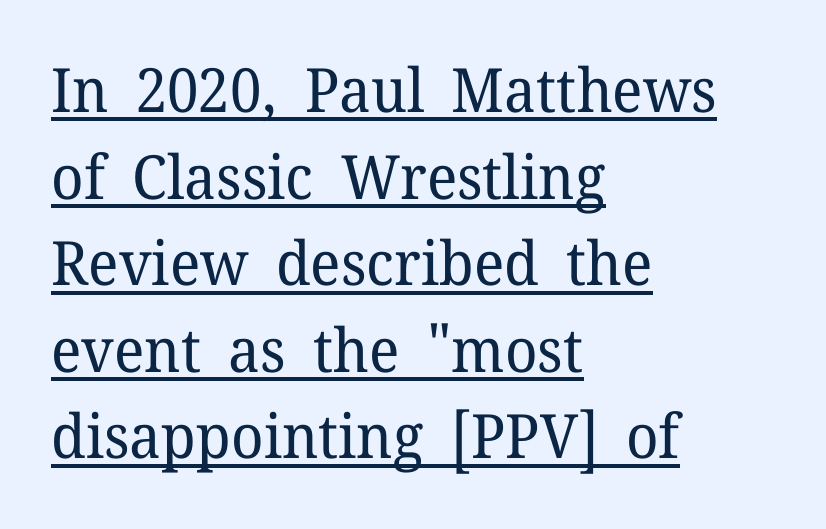
{"serif": "yes", "italic": "no", "bold": "no", "weight": "regular", "width": "normal", "stroke_contrast": "low", "x_height": "medium", "monospaced": "no", "underline": "yes", "align": "left", "line_spacing": "normal", "line_spacing_ratio": 1.42, "letter_spacing": "normal", "letter_spacing_em": 0.0, "glyph_px": 61}
